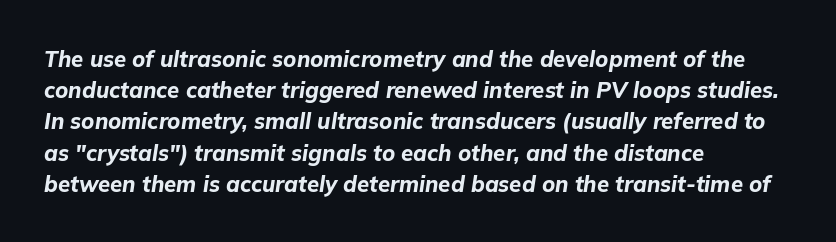
The image shows 22 px bold type, italic (leaning right); set left-aligned, normal line spacing (1.42x), normal letter spacing, not underlined.
